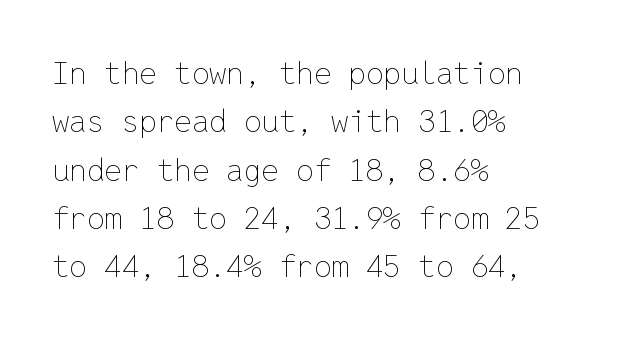
{"italic": "no", "bold": "no", "weight": "thin", "width": "normal", "stroke_contrast": "low", "x_height": "medium", "monospaced": "yes", "underline": "no", "align": "left", "line_spacing": "normal", "line_spacing_ratio": 1.56, "letter_spacing": "normal", "letter_spacing_em": 0.0, "glyph_px": 31}
